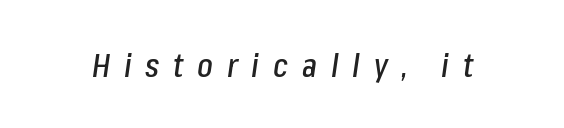
{"italic": "yes", "lean": "right", "slant_degrees": 8, "width": "condensed", "stroke_contrast": "low", "x_height": "medium", "monospaced": "no", "underline": "no", "letter_spacing": "wide", "letter_spacing_em": 0.42, "glyph_px": 33}
